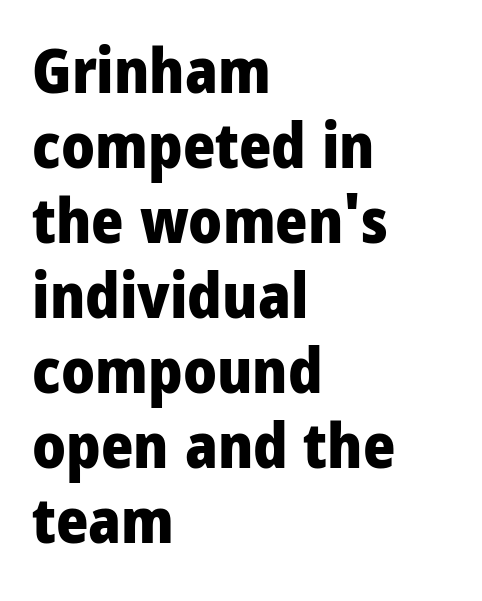
Q: Is the text bold? A: Yes.
Q: Is the text italic (slanted)? A: No, it is upright.
Q: Is the typeface a serif or a sans-serif typeface? A: Sans-serif.
Q: Is the text underlined? A: No.
Q: How is the paragraph aligned? A: Left-aligned.
Q: Is the spacing between letters normal or unusually wide? A: Normal.
Q: Width (condensed, normal, or wide)? A: Condensed.
Q: Stroke contrast? A: Low.
Q: x-height? A: Large.
Q: Monospaced? A: No.
